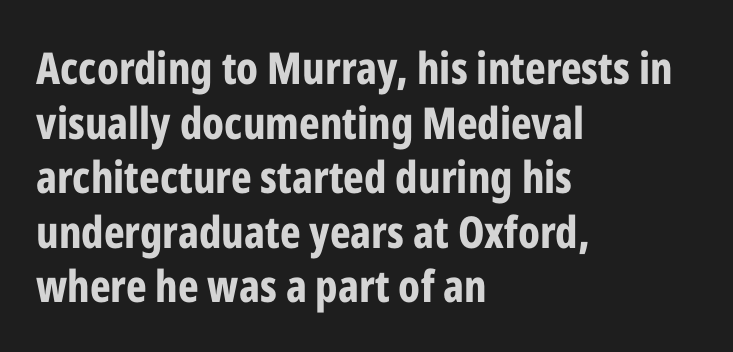
A clean baseline with only descenders dipping below it. In terms of weight, the rendering is a true, heavy bold. The glyphs in this specimen are sans serif. Tracking value appears to be zero — textbook default spacing. Every row of glyphs begins at an identical x-position on the left. A typesetter would mark this as roman, not italic.
